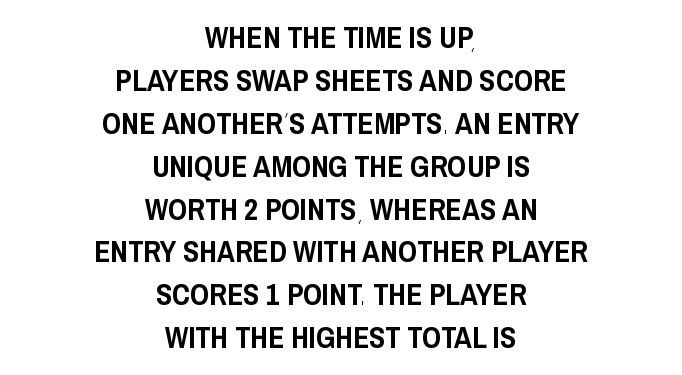
Q: Is the text italic (slanted)? A: No, it is upright.
Q: Is the typeface a serif or a sans-serif typeface? A: Sans-serif.
Q: Is the text underlined? A: No.
Q: How is the paragraph aligned? A: Centered.
Q: Is the spacing between letters normal or unusually wide? A: Normal.
Q: Is the spacing between lines tight, normal or loose? A: Normal.
Q: Width (condensed, normal, or wide)? A: Condensed.
Q: Stroke contrast? A: Low.
Q: x-height? A: Large.
Q: Monospaced? A: No.
